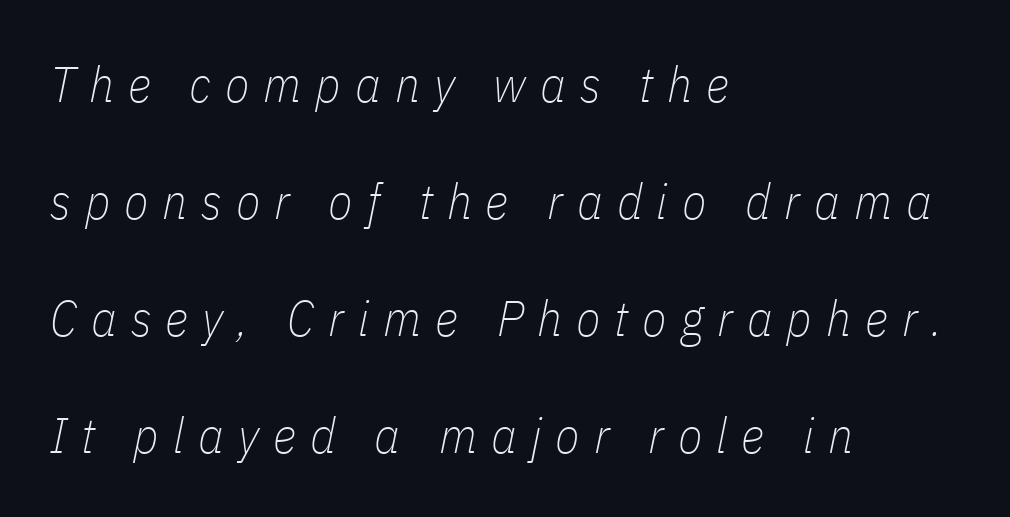
{"italic": "yes", "lean": "right", "slant_degrees": 11, "bold": "no", "weight": "thin", "width": "condensed", "stroke_contrast": "low", "x_height": "medium", "monospaced": "no", "underline": "no", "align": "left", "line_spacing": "loose", "line_spacing_ratio": 2.34, "letter_spacing": "wide", "letter_spacing_em": 0.28, "glyph_px": 50}
